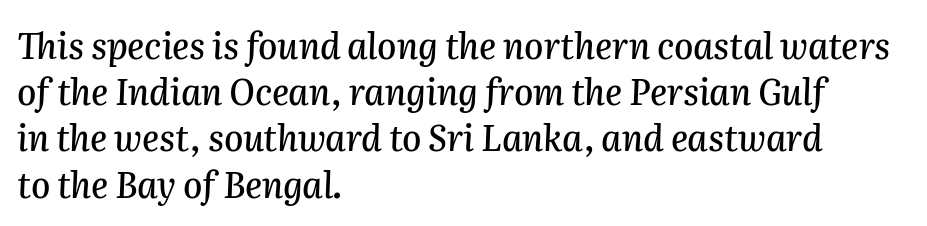
The image shows 35 px text type, italic (leaning right); set left-aligned, normal line spacing (1.32x), normal letter spacing, not underlined; medium stroke contrast and a medium x-height.
